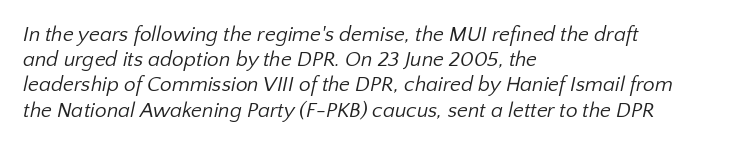
Q: Is the text bold? A: No.
Q: Is the text underlined? A: No.
Q: How is the paragraph aligned? A: Left-aligned.
Q: Is the spacing between letters normal or unusually wide? A: Normal.
